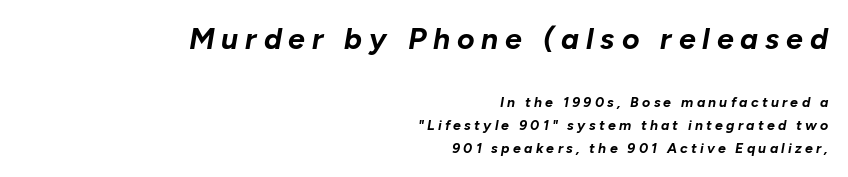
The image shows 30 px bold type, italic (leaning right); set right-aligned, normal line spacing (1.63x), unusually wide letter spacing (+0.23 em), not underlined; the first (top) block is 2.14x larger; low stroke contrast and a medium x-height.
